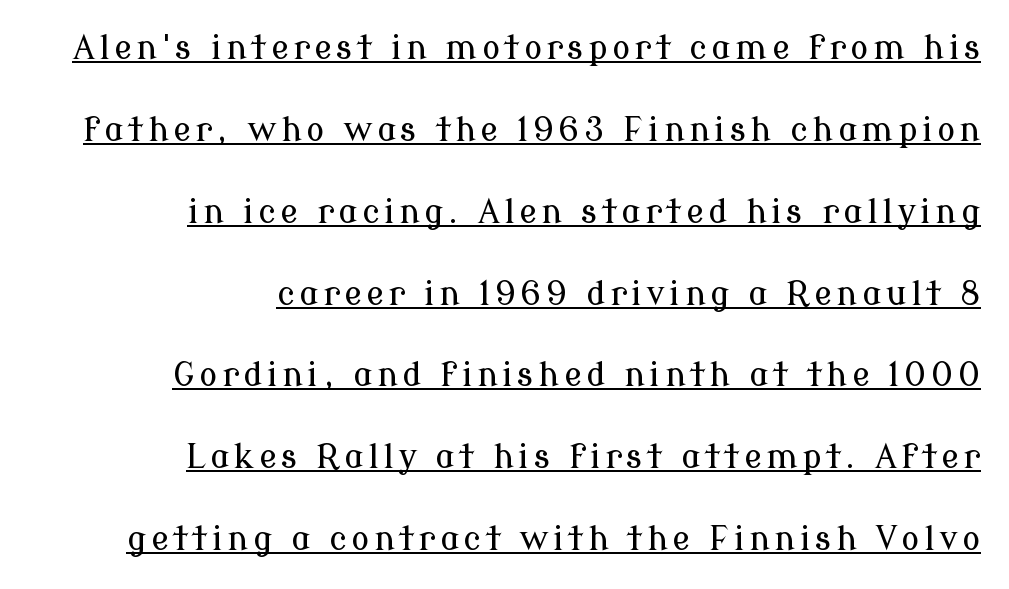
The image shows 33 px serif type, upright; set right-aligned, loose line spacing (2.48x), underlined; low stroke contrast and a medium x-height.
